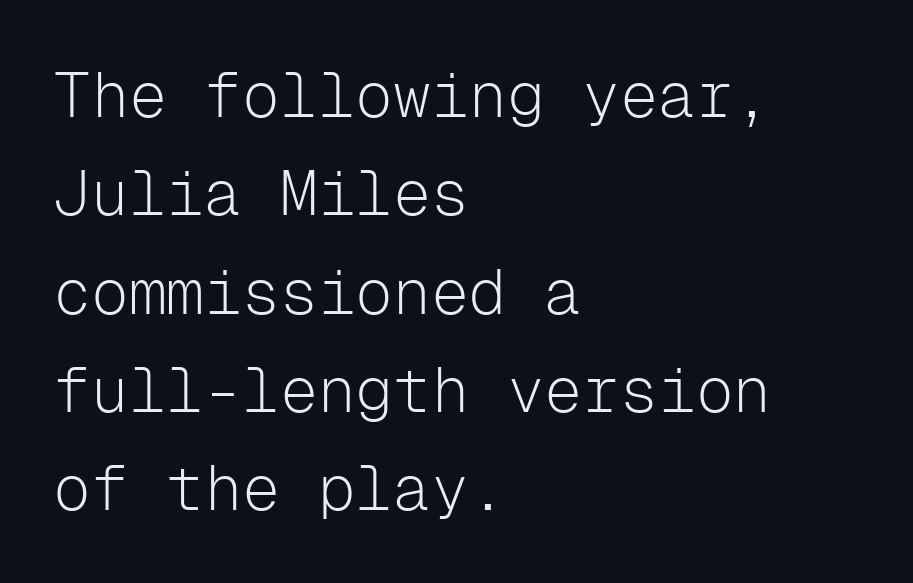
The image shows 63 px light sans-serif type, upright, monospaced; set left-aligned, normal line spacing (1.56x), normal letter spacing, not underlined; low stroke contrast and a medium x-height.
